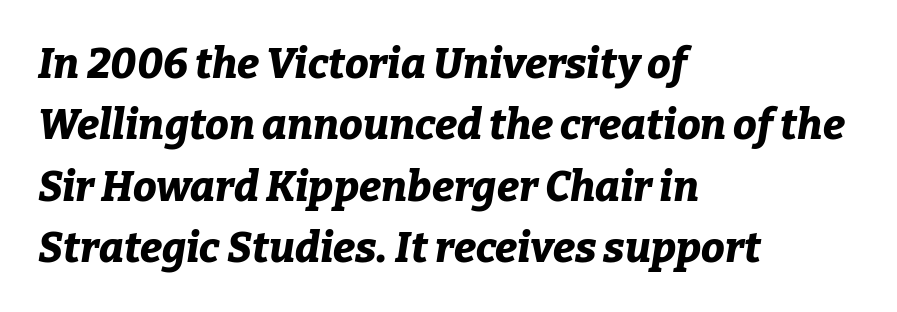
The image shows 42 px bold type, italic (leaning right); set left-aligned, normal line spacing (1.46x), normal letter spacing, not underlined; low stroke contrast and a medium x-height.
